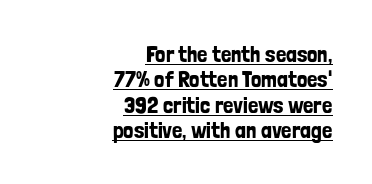
{"italic": "no", "underline": "yes", "align": "right", "line_spacing": "tight", "line_spacing_ratio": 1.1, "letter_spacing": "normal", "letter_spacing_em": 0.0, "glyph_px": 23}
